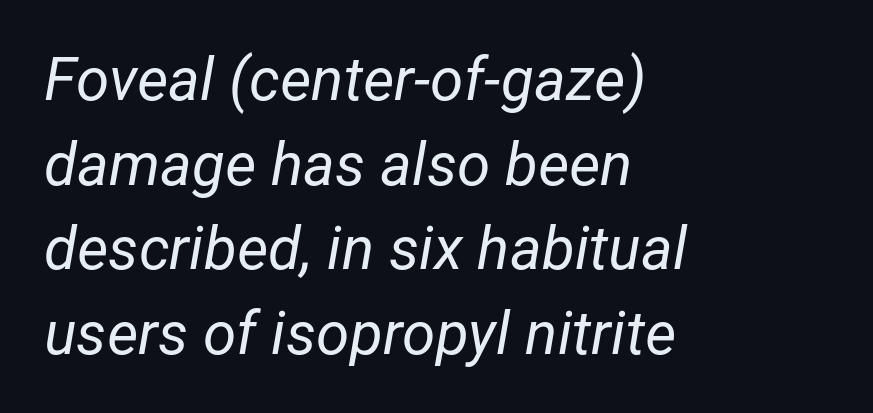
The image shows 60 px regular-weight type, italic (leaning right); set left-aligned, normal line spacing (1.41x), normal letter spacing, not underlined; low stroke contrast and a medium x-height.
